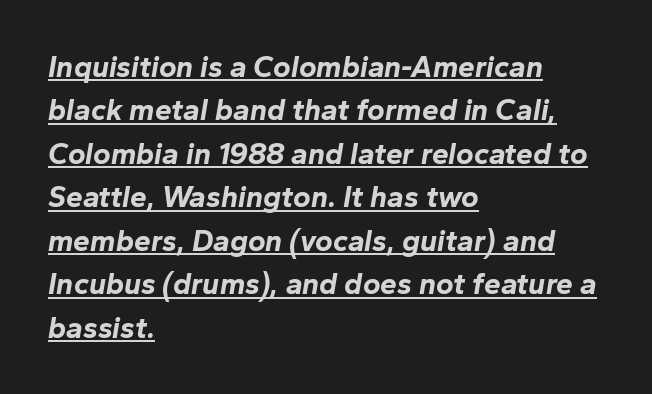
Q: Is the text bold? A: Yes.
Q: Is the text italic (slanted)? A: Yes, it leans right by about 10 degrees.
Q: Is the text underlined? A: Yes.
Q: How is the paragraph aligned? A: Left-aligned.
Q: Is the spacing between letters normal or unusually wide? A: Normal.
Q: Is the spacing between lines tight, normal or loose? A: Normal.
Q: Width (condensed, normal, or wide)? A: Normal.
Q: Stroke contrast? A: Low.
Q: x-height? A: Medium.
Q: Monospaced? A: No.
